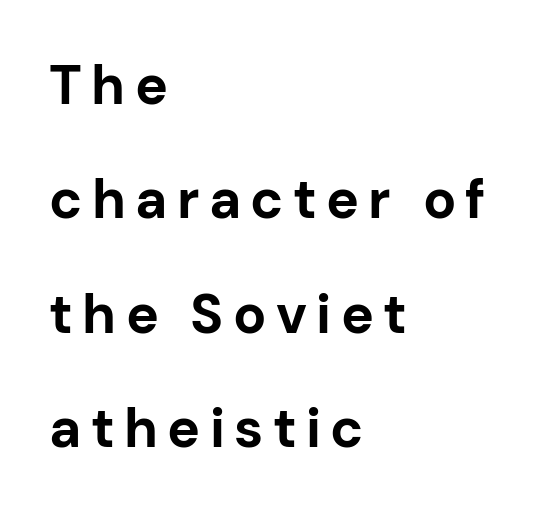
{"serif": "no", "italic": "no", "bold": "yes", "weight": "bold", "width": "normal", "stroke_contrast": "low", "x_height": "medium", "monospaced": "no", "underline": "no", "align": "left", "line_spacing": "loose", "line_spacing_ratio": 2.08, "glyph_px": 55}
